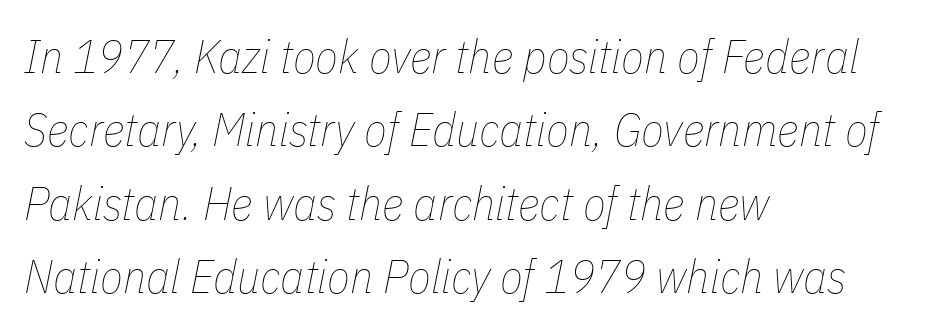
This block has exactly the height ordinary leading produces. Quick note: italic. Words float on clear page, feet unadorned. Summary of weight: not heavy and not bold. Short and long lines alike share a common starting point at left.
